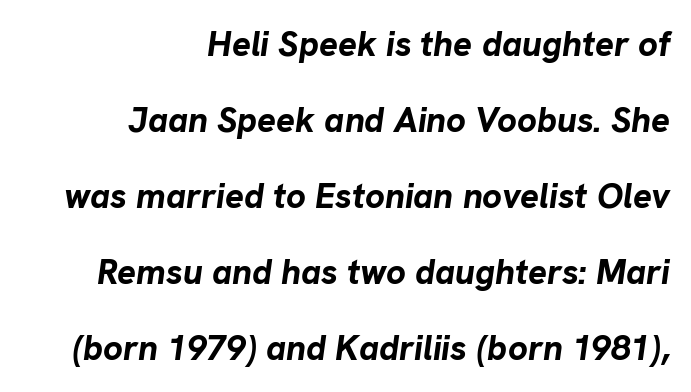
Q: Is the text bold? A: Yes.
Q: Is the text italic (slanted)? A: Yes, it leans right by about 8 degrees.
Q: Is the text underlined? A: No.
Q: How is the paragraph aligned? A: Right-aligned.
Q: Is the spacing between letters normal or unusually wide? A: Normal.
Q: Is the spacing between lines tight, normal or loose? A: Loose.
Q: Width (condensed, normal, or wide)? A: Normal.
Q: Stroke contrast? A: Low.
Q: x-height? A: Medium.
Q: Monospaced? A: No.
